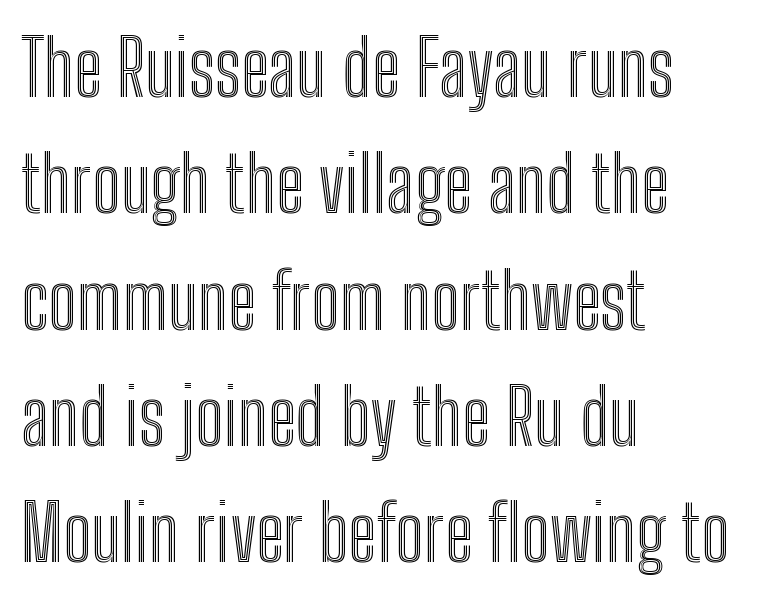
Think of a printed novel: that variable character pitch is what you see here. The axis of the letterforms is exactly vertical. Compared with typical body copy, the letter spacing here is the same. Reading down the column, the eye jumps a familiar distance to each next line. These lines are set flush left with a ragged right edge.
